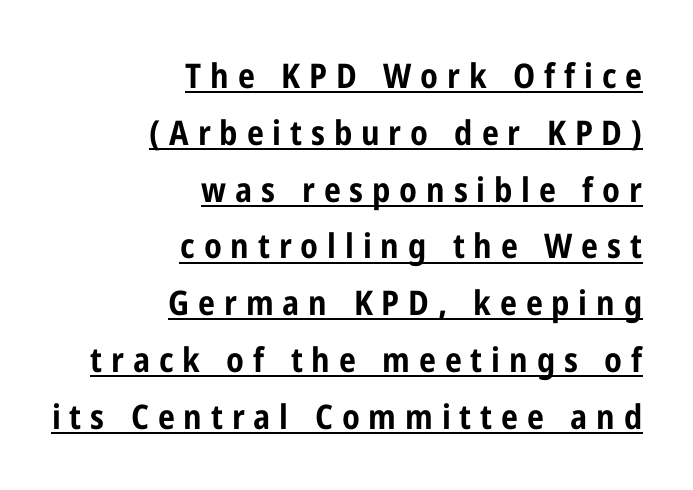
Every character sits straight up, as roman type does. The text was rendered using a sans face with plain stroke endings. Between one letter and the next there's a generous, obvious gap. The letters are bold, with thick, heavy strokes. Here the designer chose a conventional face with non-uniform glyph widths. The block of text has a typical density, with ordinary space between rows.
